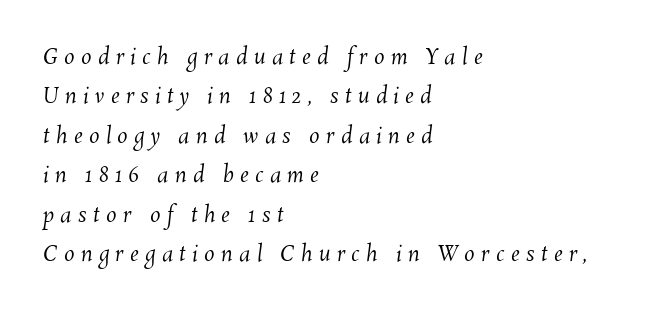
The image shows 21 px text type; set left-aligned, line spacing 1.88x, unusually wide letter spacing (+0.3 em), not underlined.
